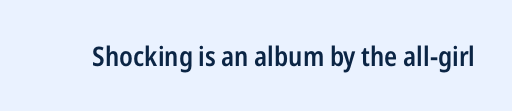
The image shows 27 px text type, upright; set normal letter spacing, not underlined.
